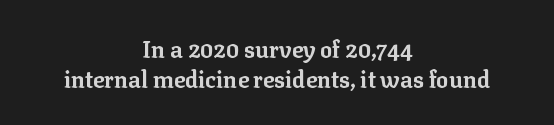
The image shows 23 px bold type, upright; set centered, normal line spacing (1.32x), normal letter spacing, not underlined.
